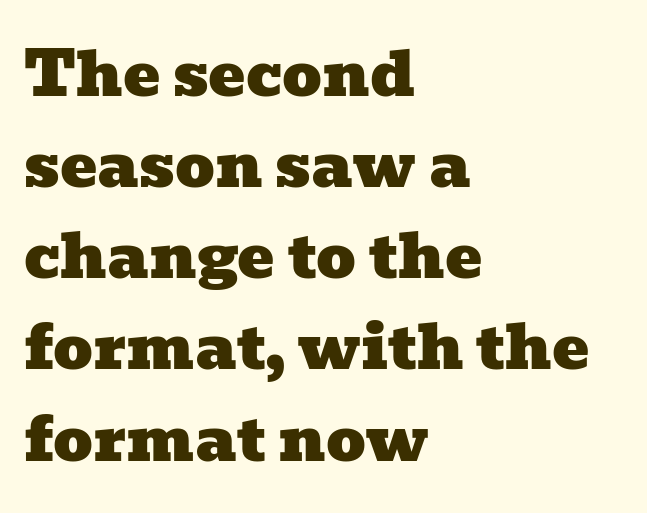
Q: Is the typeface a serif or a sans-serif typeface? A: Serif.
Q: Is the text underlined? A: No.
Q: How is the paragraph aligned? A: Left-aligned.
Q: Is the spacing between letters normal or unusually wide? A: Normal.
Q: Is the spacing between lines tight, normal or loose? A: Normal.
Q: Width (condensed, normal, or wide)? A: Wide.
Q: Stroke contrast? A: Low.
Q: x-height? A: Medium.
Q: Monospaced? A: No.
